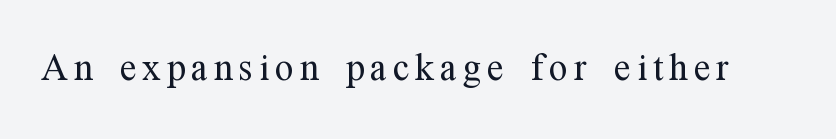
{"serif": "yes", "italic": "no", "bold": "no", "weight": "light", "width": "condensed", "stroke_contrast": "medium", "x_height": "medium", "monospaced": "no", "underline": "no", "glyph_px": 49}
